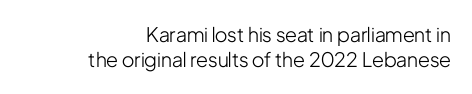
The image shows 20 px text type, upright; set right-aligned, normal line spacing (1.27x), normal letter spacing, not underlined.
